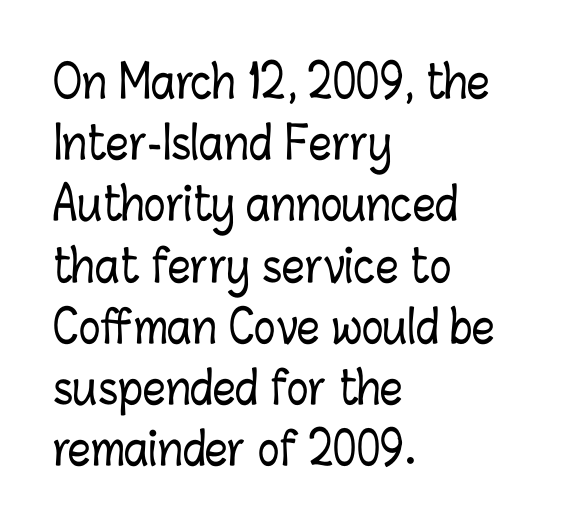
{"italic": "no", "width": "condensed", "stroke_contrast": "low", "x_height": "medium", "monospaced": "no", "underline": "no", "align": "left", "line_spacing": "normal", "line_spacing_ratio": 1.36, "letter_spacing": "normal", "letter_spacing_em": 0.0, "glyph_px": 45}
